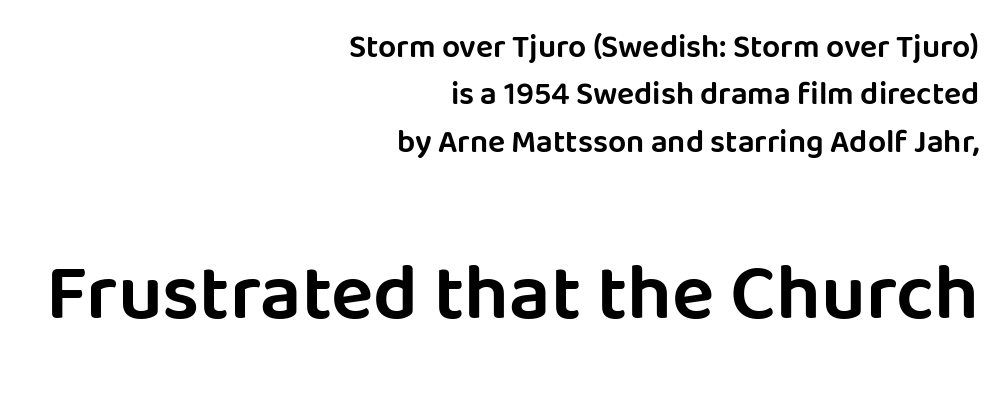
A sans-serif font was chosen for this passage. The zone under the glyphs is completely vacant. Is this a fixed-width face? No — the glyphs have proportional, varying widths. Each line ends at the same right margin while the left side varies.
